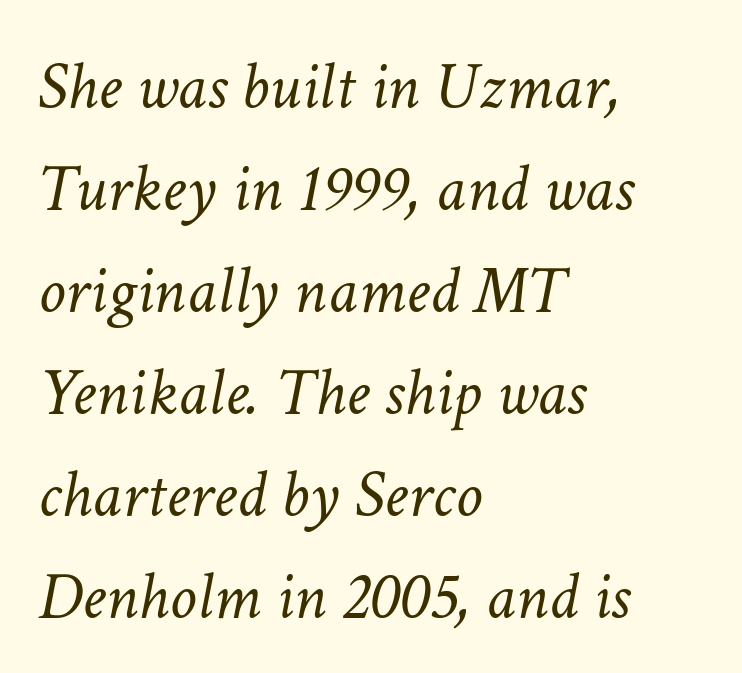
Think of a printed novel: that variable character pitch is what you see here. Notice how the passage keeps a crisp vertical edge on the left only. Beneath every word, the page is bare. A quiet, ordinary-to-light weight characterises the typeface.
